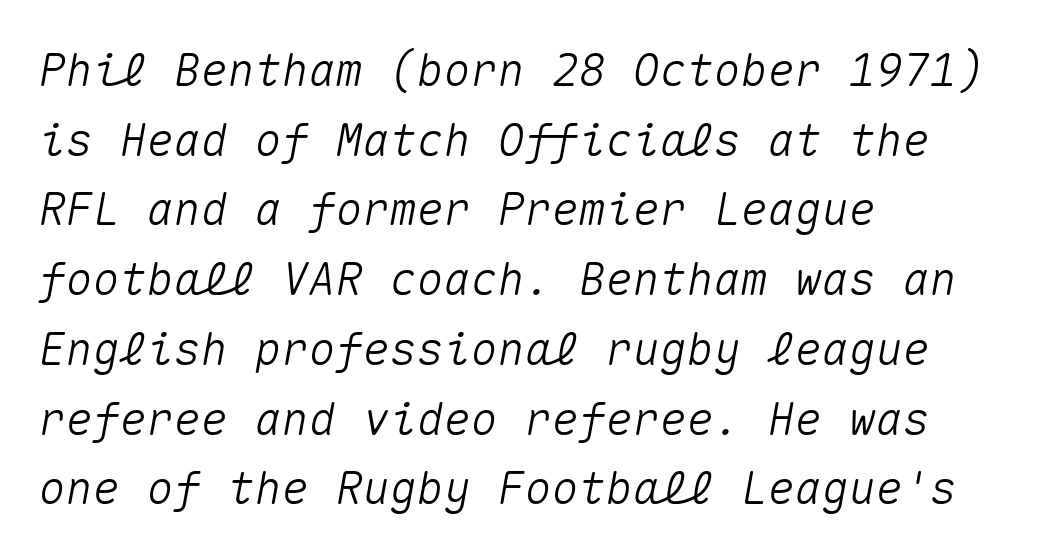
{"italic": "yes", "lean": "right", "slant_degrees": 10, "width": "normal", "stroke_contrast": "medium", "x_height": "medium", "monospaced": "yes", "underline": "no", "align": "left", "line_spacing": "normal", "line_spacing_ratio": 1.55, "letter_spacing": "normal", "letter_spacing_em": 0.0, "glyph_px": 45}
